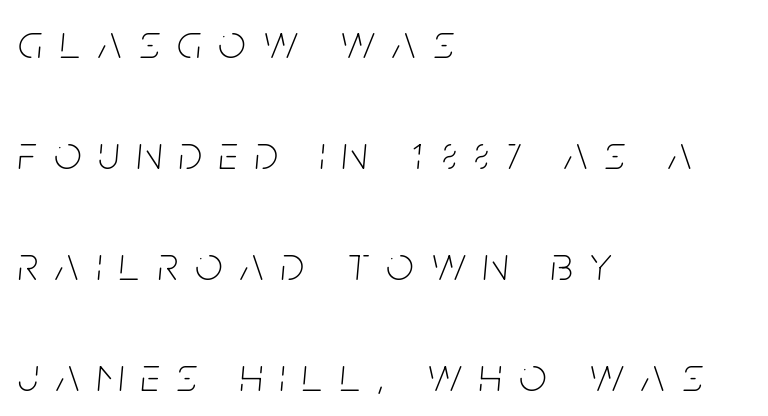
The image shows 48 px thin, condensed type, italic (leaning right); set left-aligned, loose line spacing (2.31x), unusually wide letter spacing (+0.36 em), not underlined; low stroke contrast and a large x-height.
